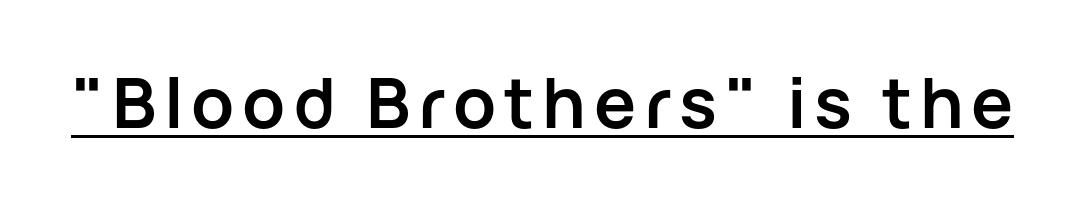
The image shows 70 px semibold sans-serif type, upright; set underlined; low stroke contrast and a medium x-height.
